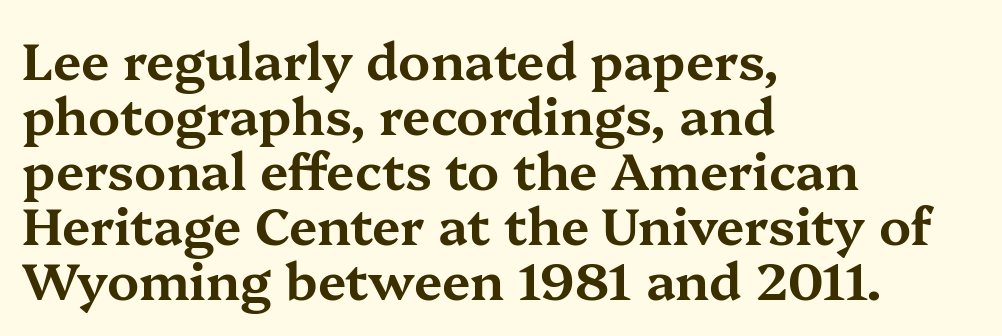
The rendering shows small feet on the letterforms — a serif design. The passage shown is not underscored anywhere. Layout note: lines flush left. The type sits square on the baseline with zero lean. Honestly, the rows look squashed on top of each other.
